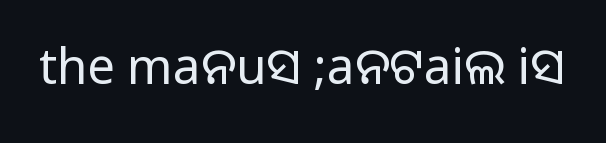
Inter-character spacing is left at the font's built-in metrics. You could not count columns in this text — the font is proportionally spaced. Posture: vertical. Serif or sans? Sans — the stroke terminals are bare. Descenders are the only things crossing below the line.
